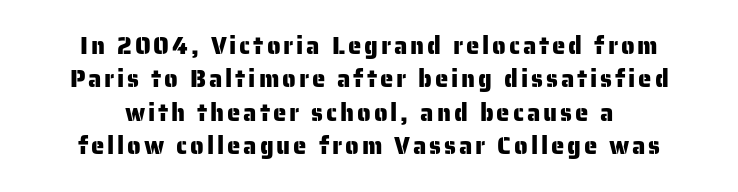
Q: Is the text italic (slanted)? A: No, it is upright.
Q: Is the text underlined? A: No.
Q: How is the paragraph aligned? A: Centered.
Q: Is the spacing between lines tight, normal or loose? A: Normal.
